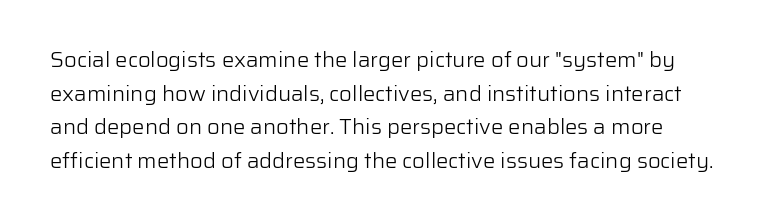
Q: Is the text bold? A: No.
Q: Is the text italic (slanted)? A: No, it is upright.
Q: Is the text underlined? A: No.
Q: Is the spacing between letters normal or unusually wide? A: Normal.
Q: Is the spacing between lines tight, normal or loose? A: Normal.
